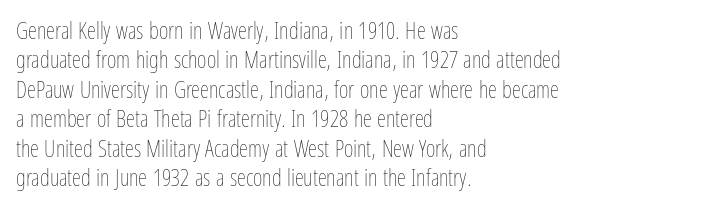
It's the straight-up-and-down kind of type. The face used here is rendered with its standard letterfit. The setting favours the left margin, as ordinary paragraphs usually do. This is not heavy type; no bold has been used. Interline gaps are of average width in this sample.
